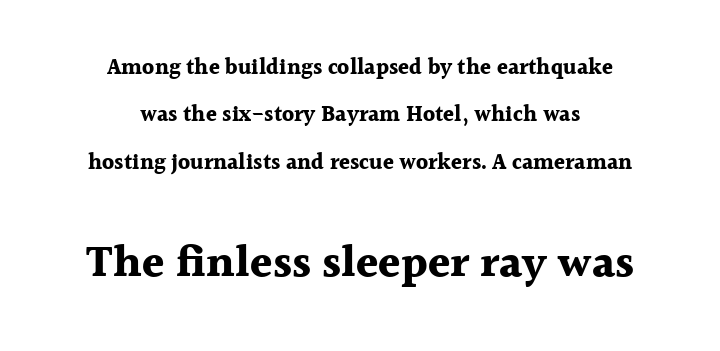
Q: Is the text bold? A: Yes.
Q: Is the text italic (slanted)? A: No, it is upright.
Q: Is the typeface a serif or a sans-serif typeface? A: Serif.
Q: Is the text underlined? A: No.
Q: How is the paragraph aligned? A: Centered.
Q: Is the spacing between letters normal or unusually wide? A: Normal.
Q: Is the spacing between lines tight, normal or loose? A: Loose.
Q: Which block of text is set in a larger size, the first (top) or the second (bottom)? A: The second (bottom) one.
Q: Width (condensed, normal, or wide)? A: Normal.
Q: x-height? A: Medium.
Q: Monospaced? A: No.
